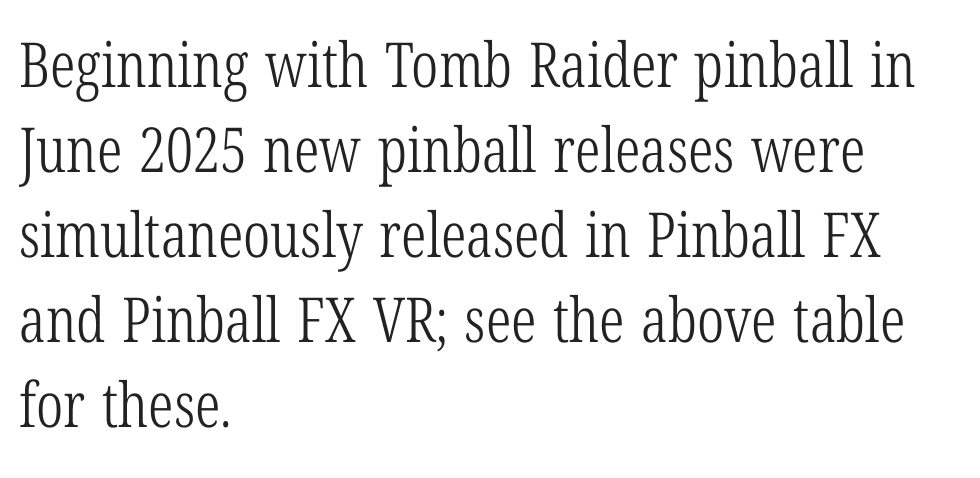
{"serif": "yes", "italic": "no", "bold": "no", "weight": "light", "width": "condensed", "stroke_contrast": "low", "x_height": "medium", "monospaced": "no", "underline": "no", "align": "left", "line_spacing": "normal", "line_spacing_ratio": 1.37, "letter_spacing": "normal", "letter_spacing_em": 0.0, "glyph_px": 62}
